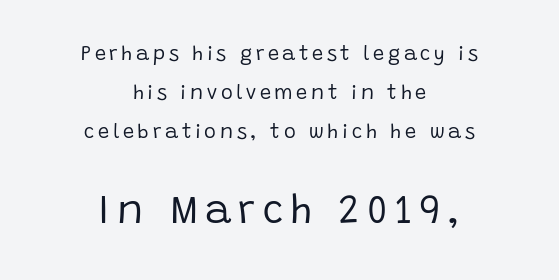
Q: Is the text bold? A: No.
Q: Is the text italic (slanted)? A: No, it is upright.
Q: Is the typeface a serif or a sans-serif typeface? A: Sans-serif.
Q: Is the text underlined? A: No.
Q: How is the paragraph aligned? A: Centered.
Q: Is the spacing between lines tight, normal or loose? A: Loose.
Q: Which block of text is set in a larger size, the first (top) or the second (bottom)? A: The second (bottom) one.
Q: Width (condensed, normal, or wide)? A: Normal.
Q: Stroke contrast? A: Low.
Q: x-height? A: Large.
Q: Monospaced? A: No.
